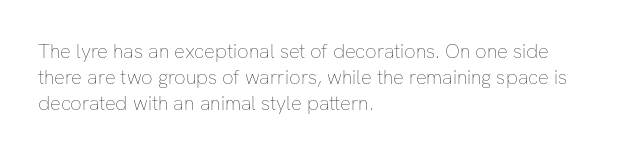
Where is the straight margin? On the left. This sample keeps an unexceptional amount of space between lines. The typesetting does not lean heavy: it is not bold. The gaps between neighbouring characters are ordinary and unremarkable. A clean baseline with only descenders dipping below it.
